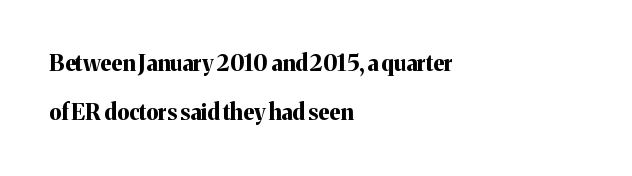
{"italic": "no", "bold": "yes", "underline": "no", "align": "left", "line_spacing": "loose", "line_spacing_ratio": 2.23, "letter_spacing": "normal", "letter_spacing_em": 0.0, "glyph_px": 22}
